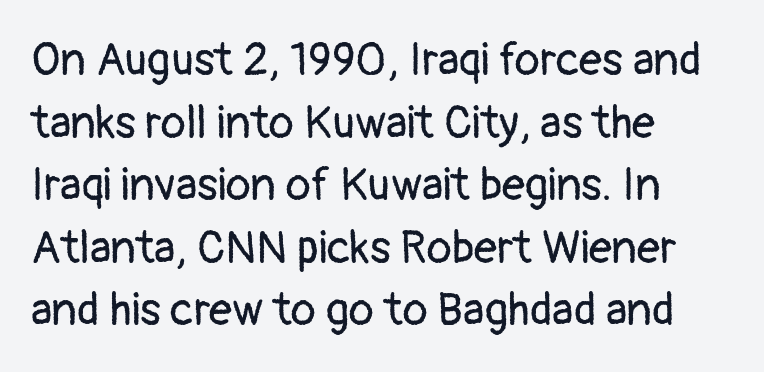
Q: Is the text bold? A: No.
Q: Is the text italic (slanted)? A: No, it is upright.
Q: Is the typeface a serif or a sans-serif typeface? A: Sans-serif.
Q: Is the text underlined? A: No.
Q: How is the paragraph aligned? A: Left-aligned.
Q: Is the spacing between letters normal or unusually wide? A: Normal.
Q: Is the spacing between lines tight, normal or loose? A: Normal.
Q: Width (condensed, normal, or wide)? A: Normal.
Q: Stroke contrast? A: Low.
Q: x-height? A: Medium.
Q: Monospaced? A: No.
